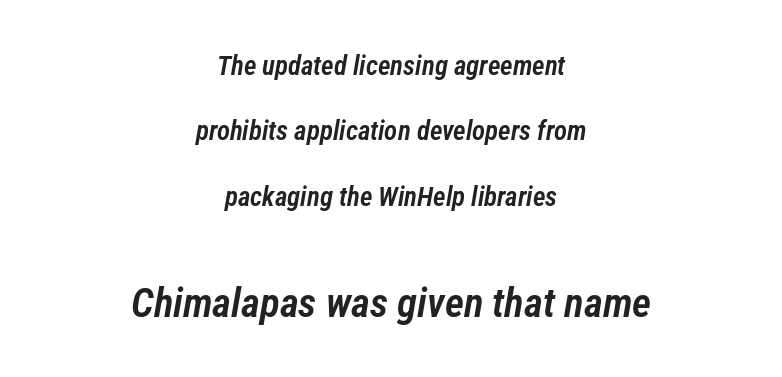
{"italic": "yes", "lean": "right", "slant_degrees": 12, "bold": "semi", "weight": "semibold", "width": "condensed", "stroke_contrast": "low", "x_height": "medium", "monospaced": "no", "underline": "no", "align": "center", "line_spacing": "loose", "line_spacing_ratio": 2.42, "letter_spacing": "normal", "letter_spacing_em": 0.0, "larger_block": "second", "size_ratio": 1.52, "glyph_px": 41}
